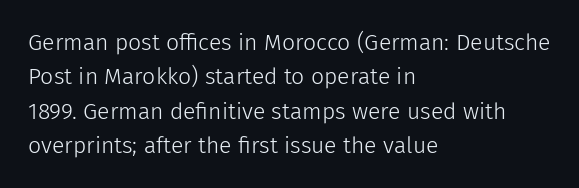
The vertical gap from one line to the next is medium. These lines were composed using upright roman letters. Horizontal alignment here is leftward, the default for most running prose. The gaps between neighbouring characters are ordinary and unremarkable. Weight: regular or lighter.
